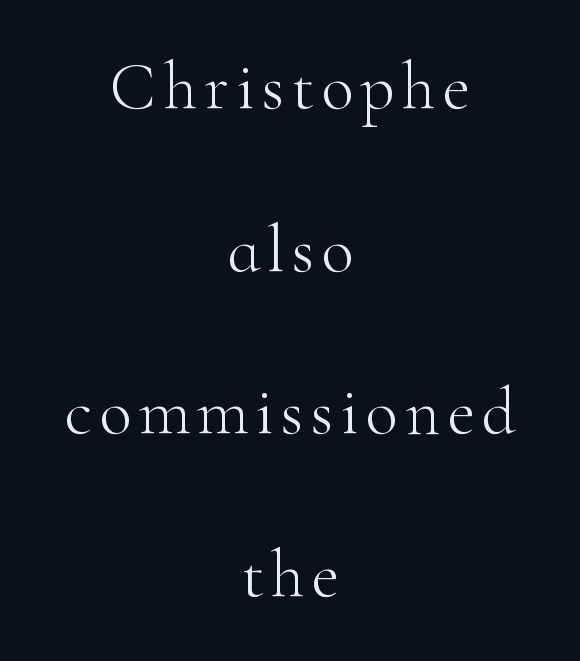
No extra ink here — the face is not bold. A typesetter would call this proportional, since set widths differ per character. This sample is center-justified, so both line endings float freely. Characters remain perfectly vertical along every line.
